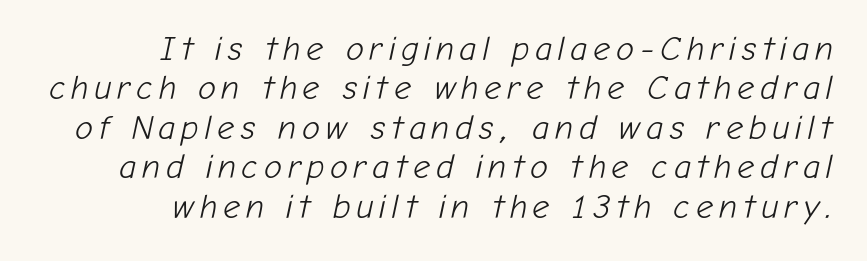
{"italic": "yes", "lean": "right", "slant_degrees": 12, "bold": "no", "weight": "light", "width": "normal", "stroke_contrast": "low", "x_height": "medium", "monospaced": "no", "underline": "no", "align": "right", "line_spacing_ratio": 1.16, "glyph_px": 34}
